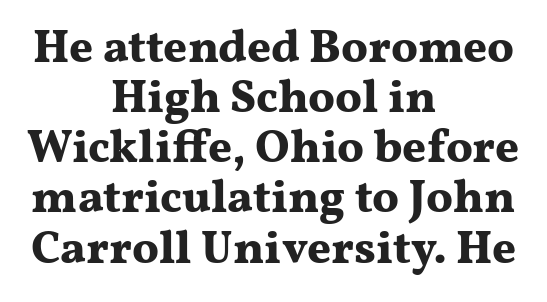
Nope, not italic — everything's standing straight. These lines stack symmetrically, like a column narrowing and widening about its center. The designer dialed line spacing down below the default. Only glyphs here, with clear space below each row.
